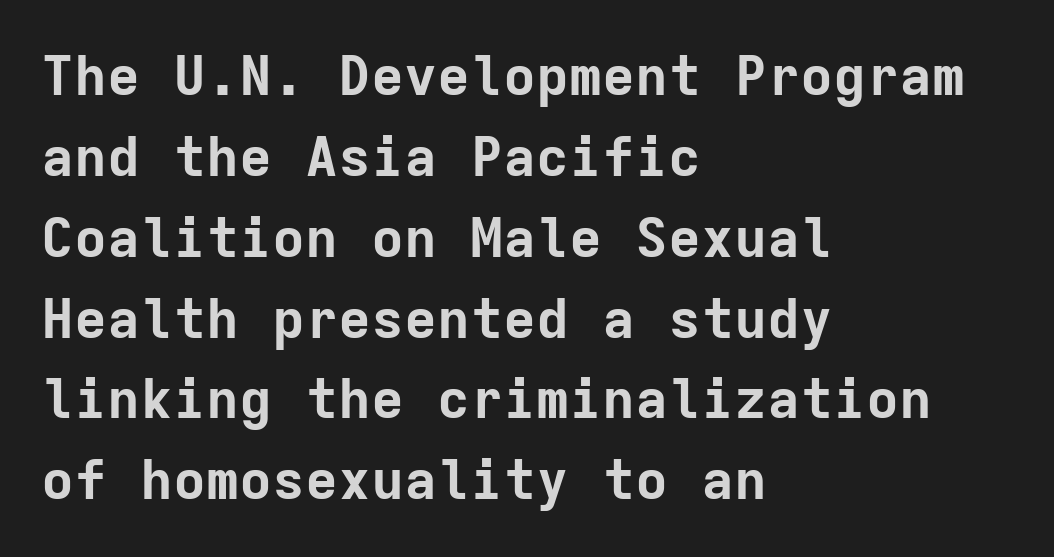
Summary of vertical rhythm: regular, with standard interline spacing. The passage is arranged the way most books set body copy — flush left. Posture: straight, roman, zero tilt. The gap between lines stays unmarked.
